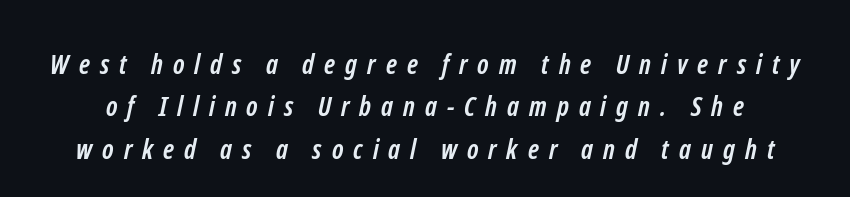
{"bold": "yes", "underline": "no", "line_spacing": "normal", "line_spacing_ratio": 1.57, "letter_spacing": "wide", "letter_spacing_em": 0.37, "glyph_px": 27}
